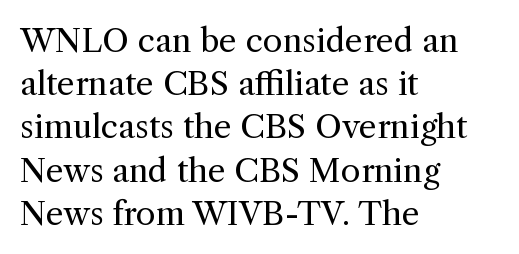
{"serif": "yes", "italic": "no", "bold": "no", "weight": "regular", "width": "normal", "x_height": "medium", "monospaced": "no", "underline": "no", "align": "left", "line_spacing": "normal", "line_spacing_ratio": 1.35, "letter_spacing": "normal", "letter_spacing_em": 0.0, "glyph_px": 32}
